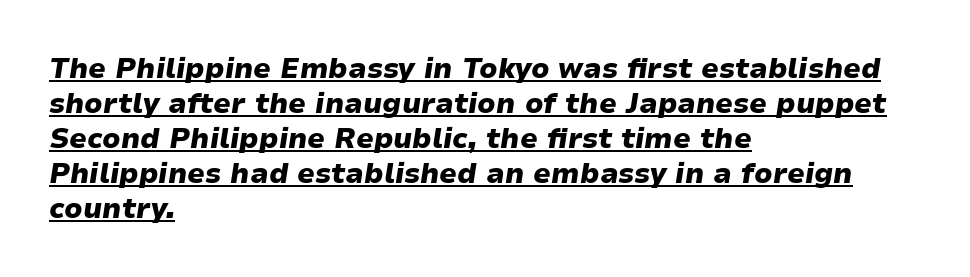
{"italic": "yes", "lean": "right", "slant_degrees": 9, "bold": "yes", "weight": "heavy", "width": "wide", "stroke_contrast": "low", "x_height": "medium", "monospaced": "no", "underline": "yes", "align": "left", "line_spacing": "normal", "line_spacing_ratio": 1.25, "letter_spacing": "normal", "letter_spacing_em": 0.0, "glyph_px": 28}
